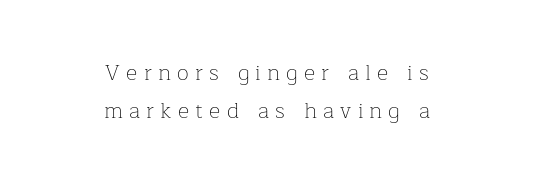
The glyphs are unaccompanied by any horizontal stroke below them. These lines are centered, leaving both edges ragged. Is the letter spacing exaggerated? Yes — the characters are pushed far apart. This reads as an unemphasized weight, regular at the heaviest. The specimen reads as upright at a glance.
